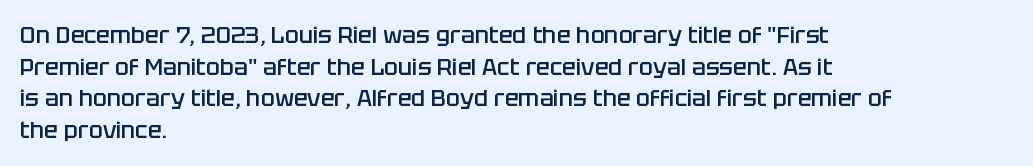
How would I describe the line gaps? Plain and ordinary. A fair bit of extra ink — the face is semibold, not bold. Check the space under the baseline: it is left empty. Style check: upright.
